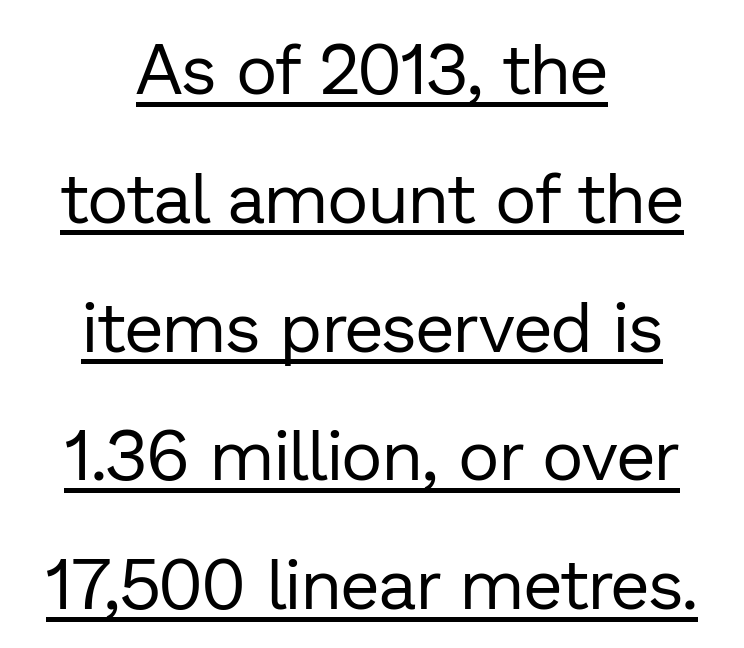
Q: Is the text bold? A: No.
Q: Is the text italic (slanted)? A: No, it is upright.
Q: Is the typeface a serif or a sans-serif typeface? A: Sans-serif.
Q: Is the text underlined? A: Yes.
Q: How is the paragraph aligned? A: Centered.
Q: Is the spacing between letters normal or unusually wide? A: Normal.
Q: Width (condensed, normal, or wide)? A: Normal.
Q: Stroke contrast? A: Low.
Q: x-height? A: Medium.
Q: Monospaced? A: No.
